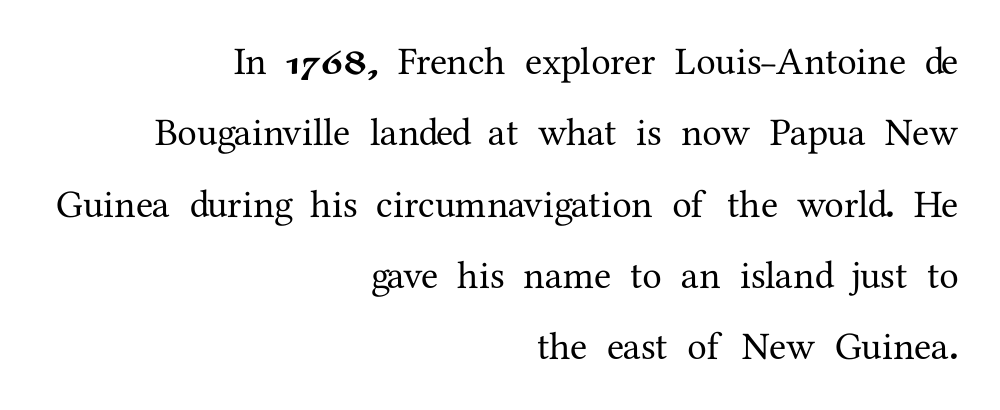
Any mark beneath the type? The region is blank. Horizontally, the lines are justified to the trailing edge only. This is the regular roman posture of the typeface. Short note: letters normally spaced.
